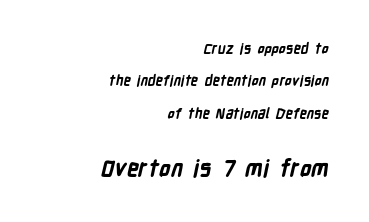
Standard letterfit; no display-style spreading of the glyphs. How would I describe the line gaps? Wide and relaxed. Alignment: flush right. Descenders hang freely into open space. Its strokes are broad and dark, the hallmark of bold type.
